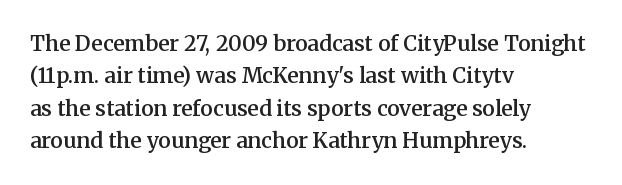
The image shows 21 px text type, upright; set left-aligned, normal line spacing (1.54x), normal letter spacing, not underlined.
